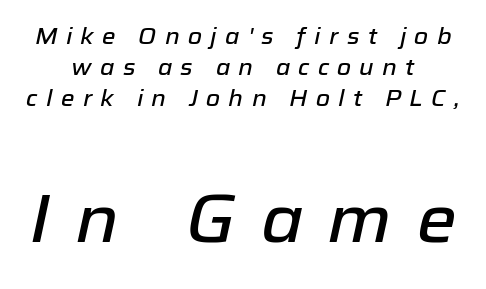
Q: Is the text italic (slanted)? A: Yes, it leans right by about 12 degrees.
Q: Is the text underlined? A: No.
Q: Is the spacing between letters normal or unusually wide? A: Unusually wide.
Q: Is the spacing between lines tight, normal or loose? A: Normal.
Q: Which block of text is set in a larger size, the first (top) or the second (bottom)? A: The second (bottom) one.
Q: Width (condensed, normal, or wide)? A: Normal.
Q: Stroke contrast? A: Low.
Q: x-height? A: Medium.
Q: Monospaced? A: No.
